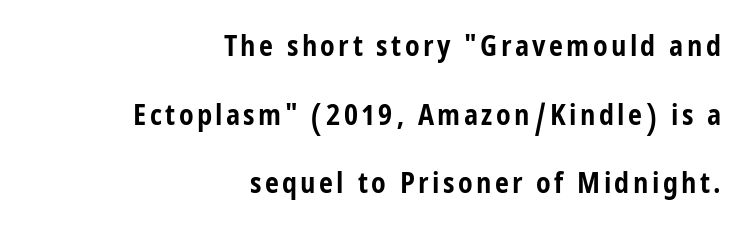
{"serif": "no", "italic": "no", "bold": "yes", "weight": "bold", "width": "condensed", "stroke_contrast": "low", "x_height": "medium", "monospaced": "no", "underline": "no", "align": "right", "line_spacing": "loose", "line_spacing_ratio": 2.45, "glyph_px": 28}
